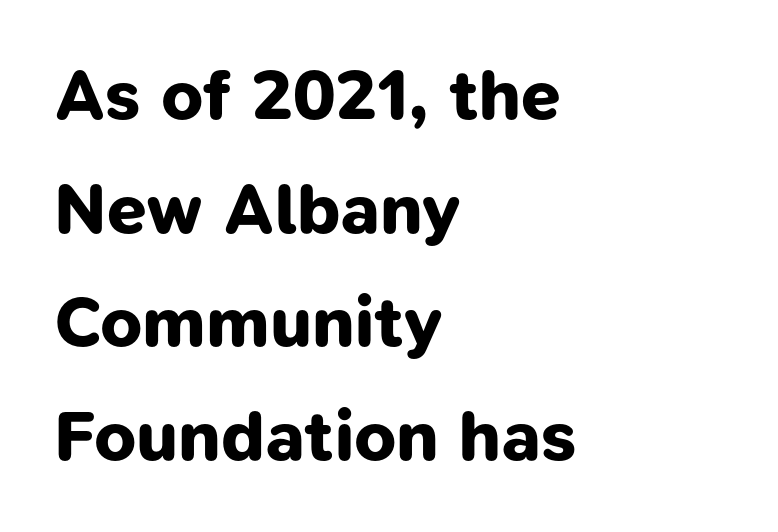
The image shows 71 px bold sans-serif type; set left-aligned, normal line spacing (1.6x), normal letter spacing, not underlined; low stroke contrast and a medium x-height.
